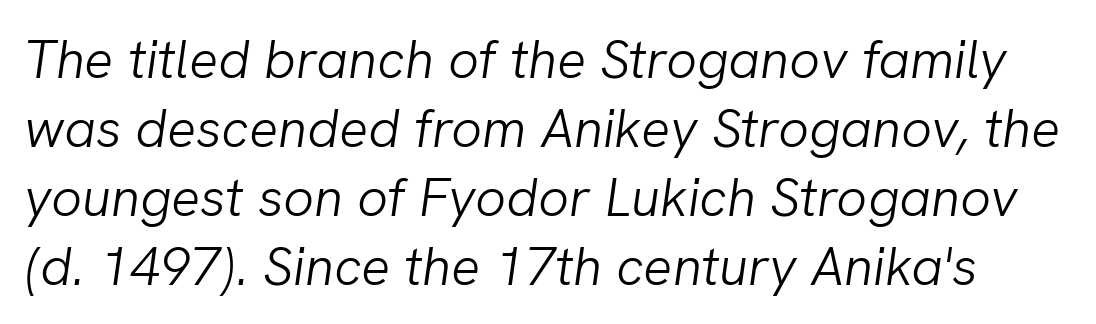
The lettering tilts uniformly, giving the passage an italic look. The passage shown is not underscored anywhere. Students, note that the glyphs here touch the page at normal intervals. Weight: in the light-to-regular range.
